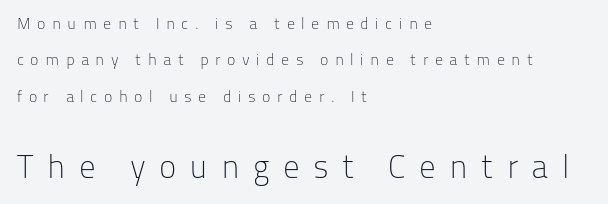
The image shows 33 px light sans-serif type, upright; set left-aligned, loose line spacing (2.28x), unusually wide letter spacing (+0.4 em), not underlined; the second (bottom) block is 2.06x larger; low stroke contrast and a medium x-height.
